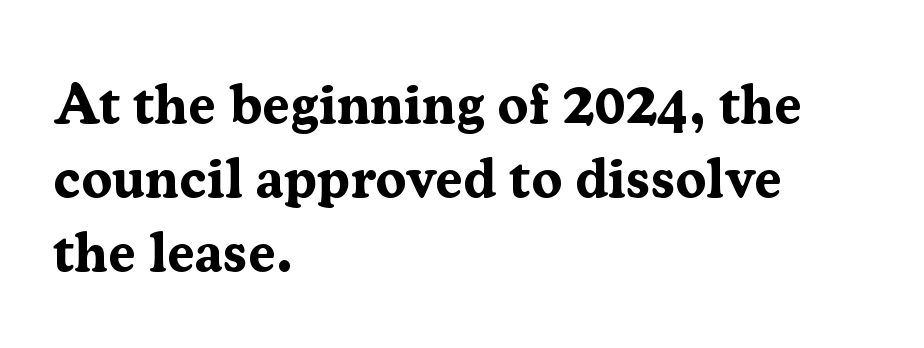
Ordinary non-slanted type is in use. The space directly below the letters is spotless. In CSS terms this would be text-align: left. I'd describe the lettering as bold — thick and assertive. A typesetter would label this face a serif.
